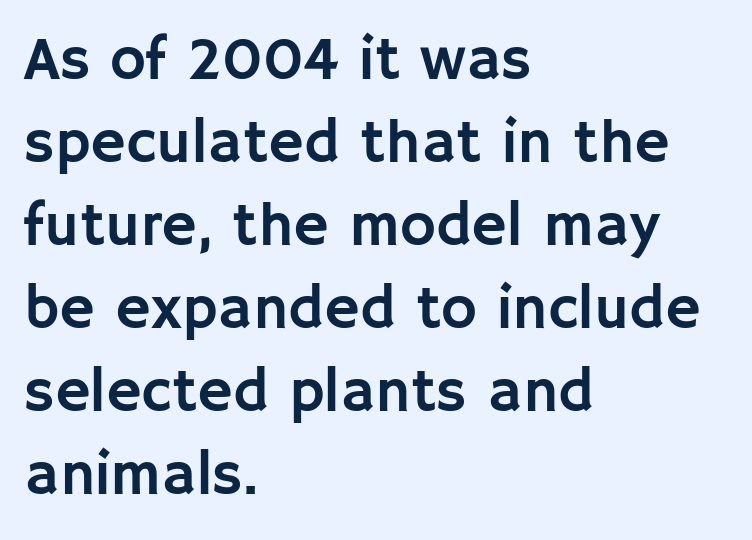
The image shows 61 px sans-serif type, upright; set left-aligned, normal line spacing (1.36x), normal letter spacing, not underlined; low stroke contrast and a large x-height.
